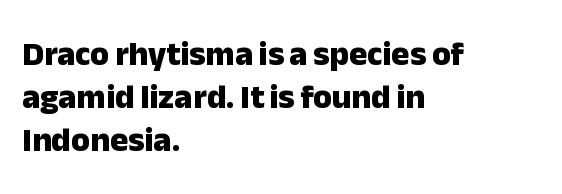
The rendering uses a bold face; every stroke is thick and dark. The passage shown is not underscored anywhere. The paragraph shown leans on its left margin. You could call the tracking neutral — neither tight nor loose.
